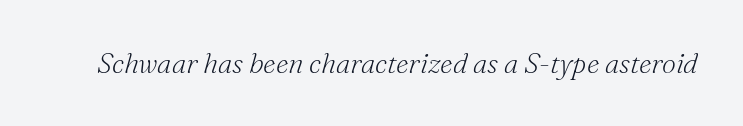
The image shows 28 px light serif type, italic (leaning right); set normal letter spacing, not underlined; medium stroke contrast and a small x-height.
